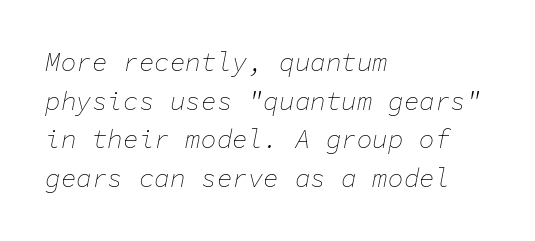
Q: Is the text bold? A: No.
Q: Is the text italic (slanted)? A: Yes, it leans right by about 11 degrees.
Q: Is the text underlined? A: No.
Q: How is the paragraph aligned? A: Left-aligned.
Q: Is the spacing between letters normal or unusually wide? A: Normal.
Q: Is the spacing between lines tight, normal or loose? A: Normal.
